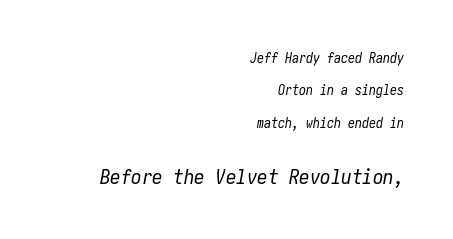
The image shows 21 px text type, italic (leaning right); set right-aligned, loose line spacing (2.31x), normal letter spacing, not underlined; the second (bottom) block is 1.5x larger.
